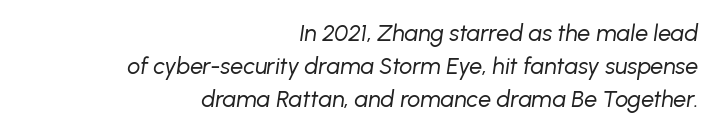
The image shows 23 px text type, italic (leaning right); set right-aligned, normal line spacing (1.43x), normal letter spacing, not underlined.
